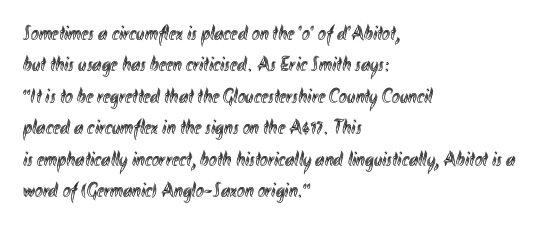
{"underline": "no", "align": "left", "line_spacing": "normal", "line_spacing_ratio": 1.5, "letter_spacing": "normal", "letter_spacing_em": 0.0, "glyph_px": 21}
